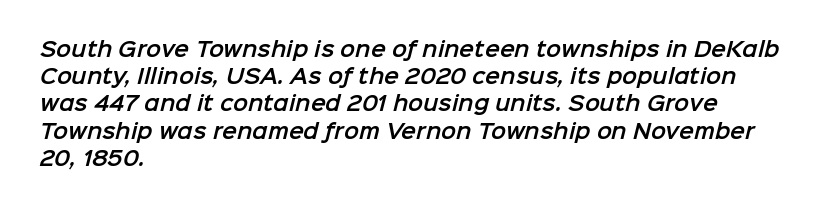
Q: Is the text underlined? A: No.
Q: How is the paragraph aligned? A: Left-aligned.
Q: Is the spacing between letters normal or unusually wide? A: Normal.
Q: Is the spacing between lines tight, normal or loose? A: Normal.
